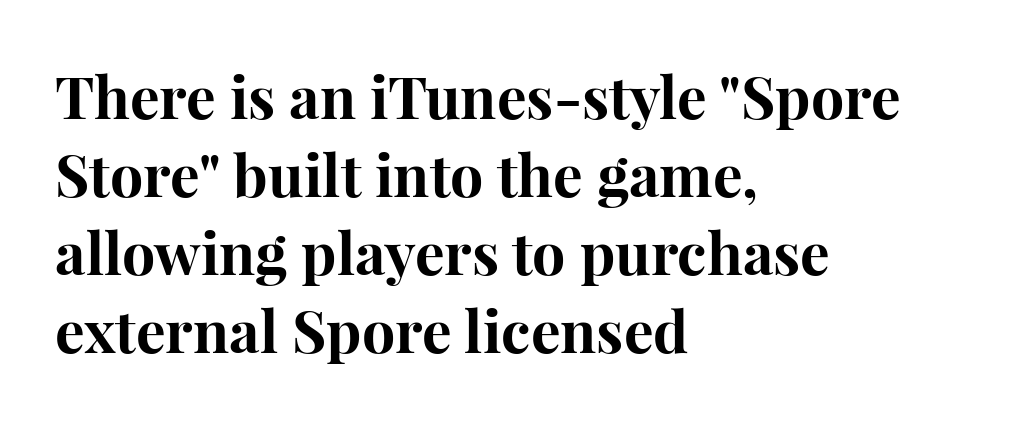
The image shows 59 px bold serif type, upright; set left-aligned, normal line spacing (1.32x), normal letter spacing, not underlined; high stroke contrast and a medium x-height.
